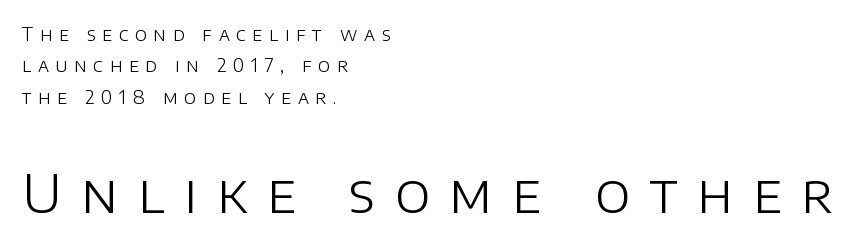
When letters stand straight like this, we call the style roman or upright. Is the block centered? No — it sits flush against the left margin. What stands out about the letter spacing? Its width — letters are far apart. No heavy texture on the line: the type isn't bold. The rendering enlarges the type as you move from the upper chunk to the lower.
